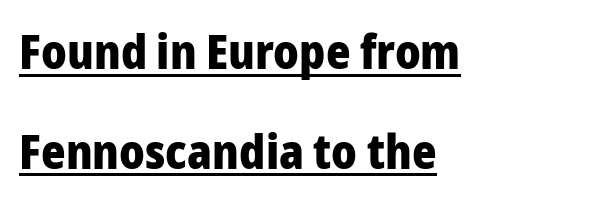
Q: Is the text bold? A: Yes.
Q: Is the text italic (slanted)? A: No, it is upright.
Q: Is the typeface a serif or a sans-serif typeface? A: Sans-serif.
Q: Is the text underlined? A: Yes.
Q: How is the paragraph aligned? A: Left-aligned.
Q: Is the spacing between letters normal or unusually wide? A: Normal.
Q: Is the spacing between lines tight, normal or loose? A: Loose.
Q: Width (condensed, normal, or wide)? A: Normal.
Q: Stroke contrast? A: Low.
Q: x-height? A: Medium.
Q: Monospaced? A: No.
